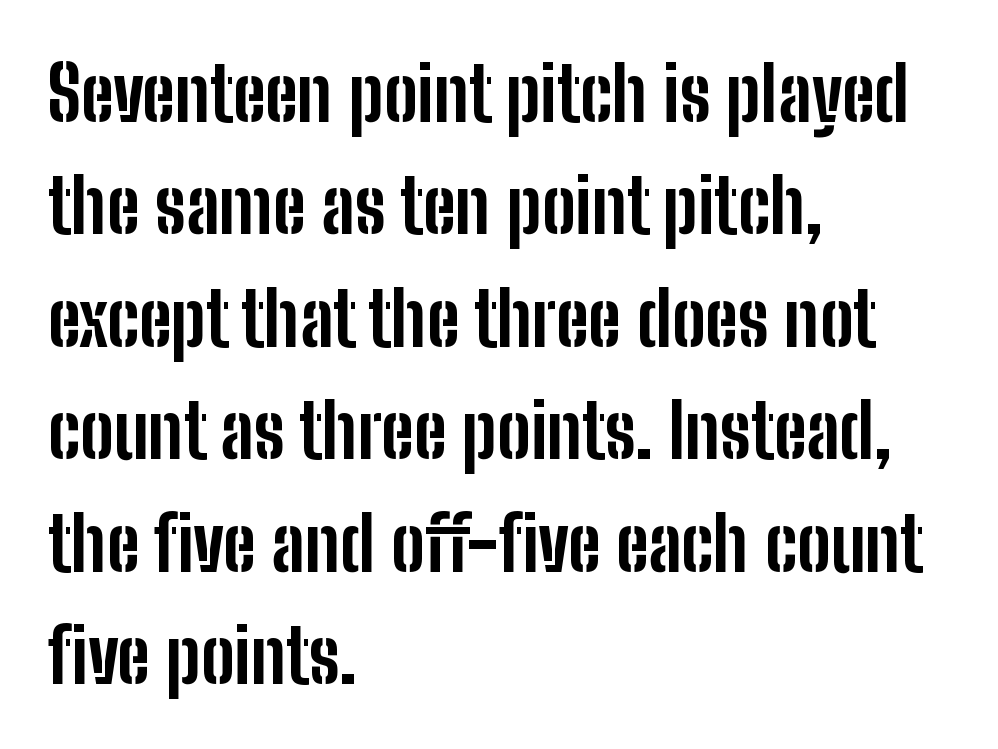
The image shows 75 px bold, condensed sans-serif type, upright; set left-aligned, normal line spacing (1.5x), normal letter spacing, not underlined; low stroke contrast and a medium x-height.
